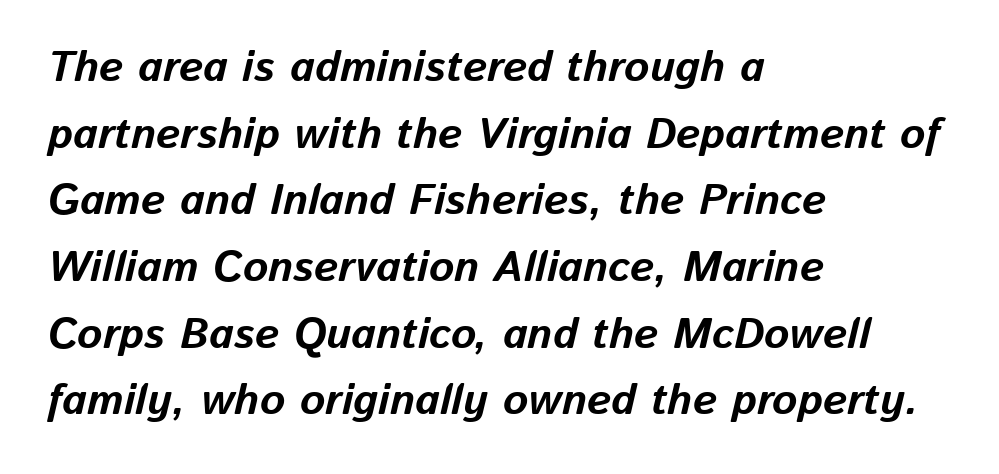
Q: Is the text bold? A: Yes.
Q: Is the text italic (slanted)? A: Yes, it leans right by about 13 degrees.
Q: Is the text underlined? A: No.
Q: How is the paragraph aligned? A: Left-aligned.
Q: Is the spacing between letters normal or unusually wide? A: Normal.
Q: Is the spacing between lines tight, normal or loose? A: Normal.
Q: Width (condensed, normal, or wide)? A: Normal.
Q: Stroke contrast? A: Low.
Q: x-height? A: Medium.
Q: Monospaced? A: No.
